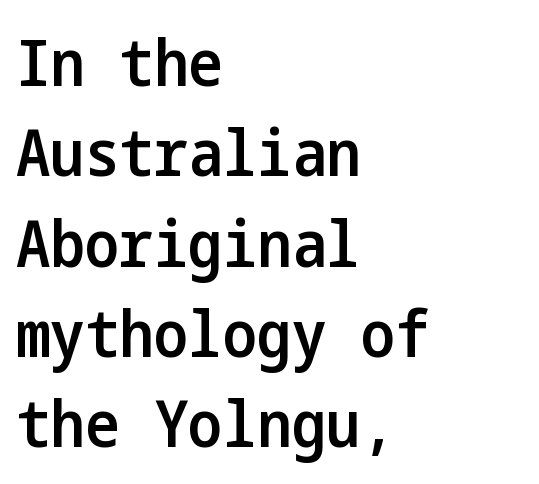
{"serif": "no", "italic": "no", "bold": "semi", "weight": "semibold", "width": "condensed", "stroke_contrast": "low", "x_height": "medium", "underline": "no", "align": "left", "line_spacing": "normal", "line_spacing_ratio": 1.39, "letter_spacing": "normal", "letter_spacing_em": 0.0, "glyph_px": 65}
